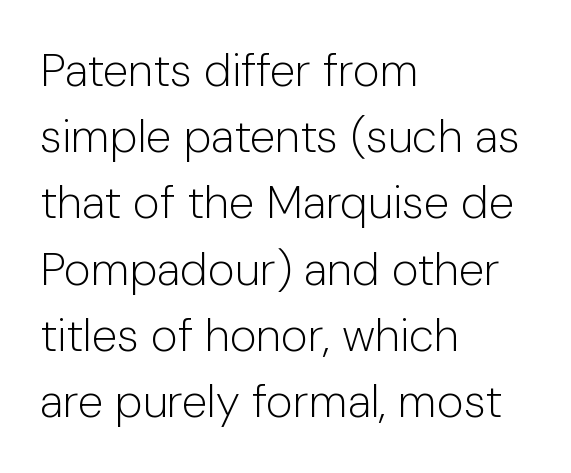
{"serif": "no", "italic": "no", "bold": "no", "weight": "light", "width": "normal", "stroke_contrast": "low", "x_height": "medium", "monospaced": "no", "underline": "no", "align": "left", "line_spacing": "normal", "line_spacing_ratio": 1.44, "letter_spacing": "normal", "letter_spacing_em": 0.0, "glyph_px": 46}
